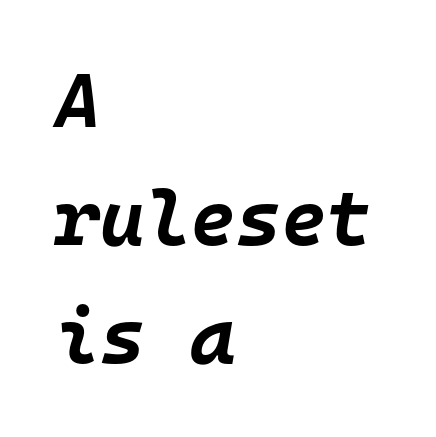
Q: Is the text bold? A: Yes.
Q: Is the text italic (slanted)? A: Yes, it leans right by about 10 degrees.
Q: Is the text underlined? A: No.
Q: How is the paragraph aligned? A: Left-aligned.
Q: Is the spacing between letters normal or unusually wide? A: Normal.
Q: Is the spacing between lines tight, normal or loose? A: Normal.
Q: Width (condensed, normal, or wide)? A: Normal.
Q: Stroke contrast? A: Low.
Q: x-height? A: Large.
Q: Monospaced? A: Yes.
